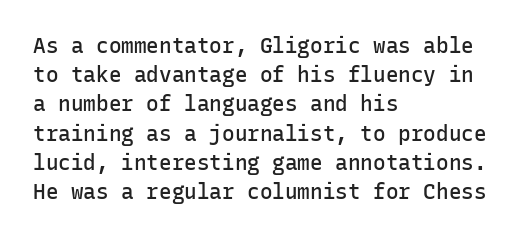
The image shows 21 px text type, upright; set left-aligned, normal line spacing (1.39x), normal letter spacing, not underlined.
